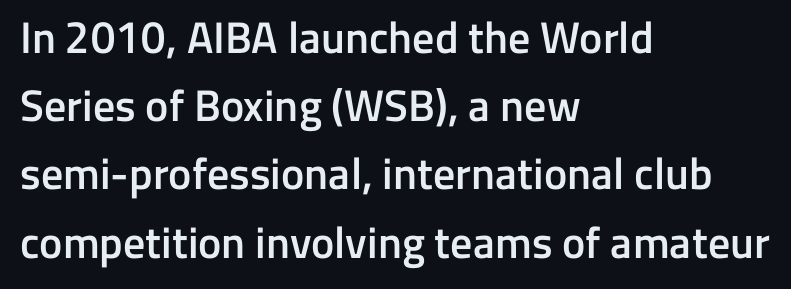
Q: Is the text bold? A: Semi-bold.
Q: Is the text italic (slanted)? A: No, it is upright.
Q: Is the typeface a serif or a sans-serif typeface? A: Sans-serif.
Q: Is the text underlined? A: No.
Q: How is the paragraph aligned? A: Left-aligned.
Q: Is the spacing between letters normal or unusually wide? A: Normal.
Q: Is the spacing between lines tight, normal or loose? A: Normal.
Q: Width (condensed, normal, or wide)? A: Normal.
Q: Stroke contrast? A: Low.
Q: x-height? A: Medium.
Q: Monospaced? A: No.
